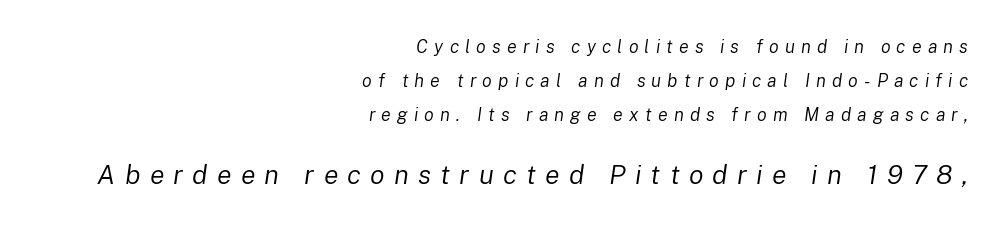
The image shows 27 px text type, italic (leaning right); set right-aligned, line spacing 1.88x, unusually wide letter spacing (+0.34 em), not underlined; the second (bottom) block is 1.5x larger.
